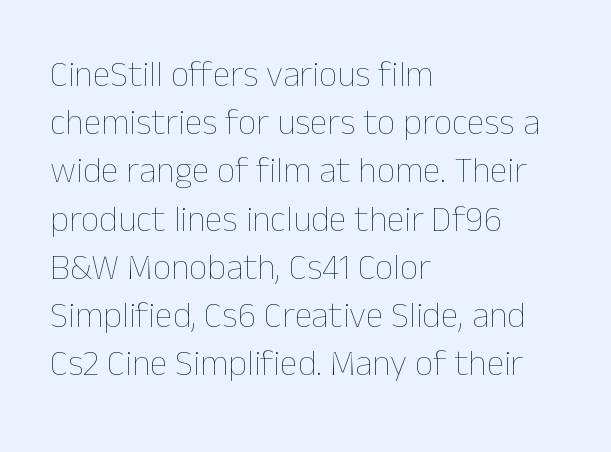
Just letters on the line, the space beneath them empty. Interline gaps are of average width in this sample. Ordinary non-slanted type is in use. Inter-character spacing is left at the font's built-in metrics. Casual observation: everything's shoved over to the left. Weight: regular or lighter.
